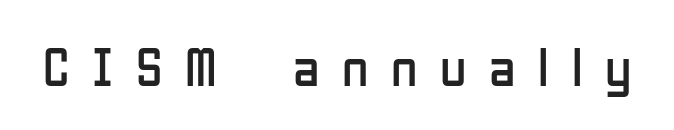
Characters follow at a spacing far wider than the type designer built in. If you drew a line through each stem, it would be perfectly vertical. Look at the bottom of the vertical strokes: they stop flat, with no serifs. Unbolded letterforms with no extra heft.
